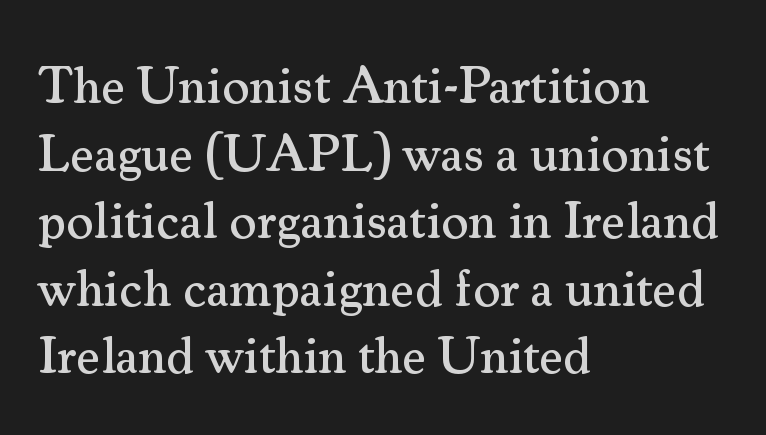
The image shows 52 px serif type, upright; set left-aligned, normal line spacing (1.3x), normal letter spacing, not underlined; medium stroke contrast and a small x-height.
